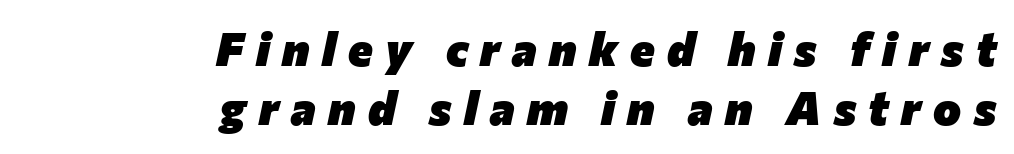
{"italic": "yes", "lean": "right", "slant_degrees": 12, "bold": "yes", "weight": "heavy", "width": "normal", "stroke_contrast": "low", "x_height": "medium", "monospaced": "no", "underline": "no", "align": "right", "line_spacing": "normal", "line_spacing_ratio": 1.26, "letter_spacing": "wide", "letter_spacing_em": 0.26, "glyph_px": 47}
